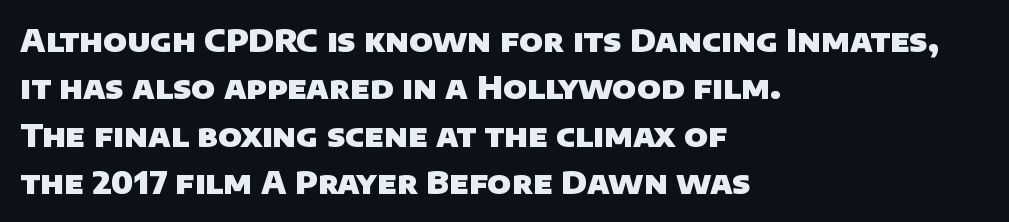
{"serif": "no", "bold": "yes", "weight": "heavy", "width": "normal", "stroke_contrast": "low", "x_height": "large", "monospaced": "no", "underline": "no", "align": "left", "line_spacing": "normal", "line_spacing_ratio": 1.53, "letter_spacing": "normal", "letter_spacing_em": 0.0, "glyph_px": 31}
